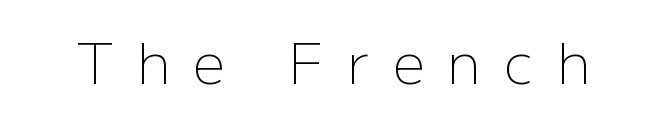
Upright lettering throughout. Letter spacing: wide. Heaviness? Minimal to ordinary, like unemphasized prose. The face used here is proportionally spaced, like ordinary book or web type. A bare baseline throughout the passage.
